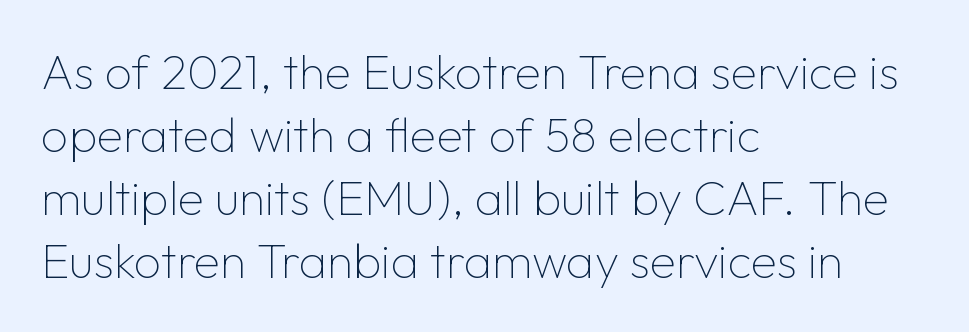
{"serif": "no", "italic": "no", "bold": "no", "weight": "thin", "width": "normal", "stroke_contrast": "low", "x_height": "medium", "monospaced": "no", "underline": "no", "align": "left", "line_spacing": "normal", "line_spacing_ratio": 1.31, "letter_spacing": "normal", "letter_spacing_em": 0.0, "glyph_px": 48}
